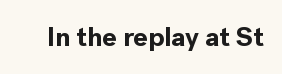
The image shows 27 px bold type, upright; set normal letter spacing, not underlined.
